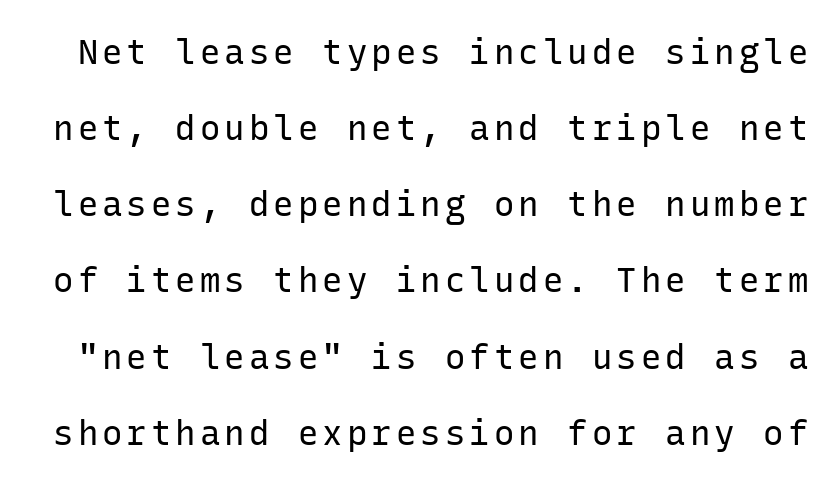
Q: Is the text bold? A: No.
Q: Is the text italic (slanted)? A: No, it is upright.
Q: Is the typeface a serif or a sans-serif typeface? A: Sans-serif.
Q: Is the text underlined? A: No.
Q: Is the spacing between lines tight, normal or loose? A: Loose.
Q: Width (condensed, normal, or wide)? A: Normal.
Q: Stroke contrast? A: Low.
Q: x-height? A: Medium.
Q: Monospaced? A: Yes.
